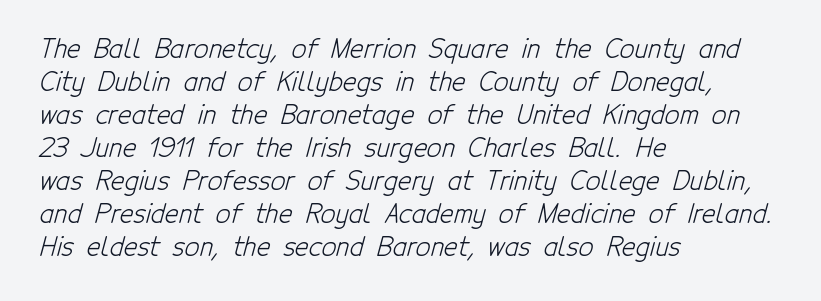
{"bold": "no", "underline": "no", "align": "left", "line_spacing": "normal", "line_spacing_ratio": 1.27, "letter_spacing": "normal", "letter_spacing_em": 0.0, "glyph_px": 26}
